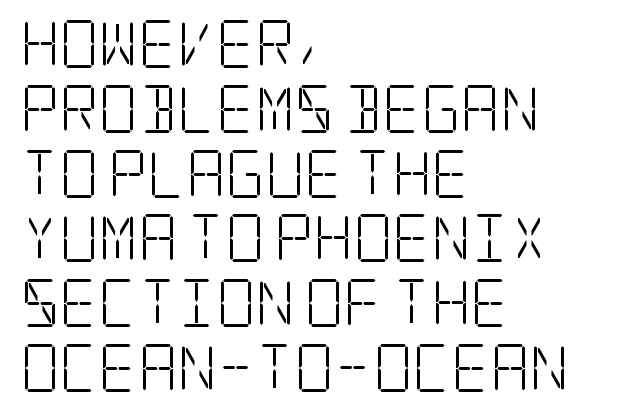
Each line starts at the same left margin while the right side varies. Caption: face not bold, strokes unweighted. The text was rendered using a seriffed face with decorative stroke endings. How are the letters spaced? Ordinarily, with no added tracking. The designer left line spacing at the default.
